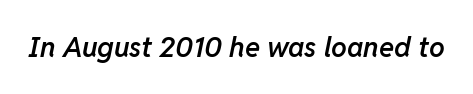
The image shows 28 px semibold type, italic (leaning right); set normal letter spacing, not underlined; low stroke contrast and a medium x-height.
